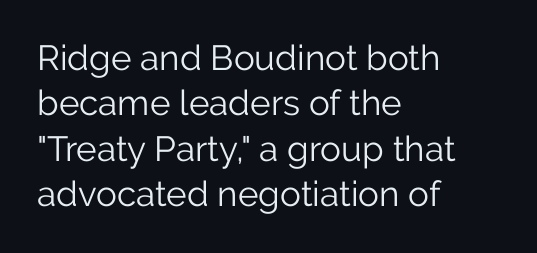
The cut favours lightness, reaching ordinary text weight at its darkest. The type is set solid horizontally, with unmodified tracking. You can tell from the bare stems that sans-serif type was used. Beneath every word, the page is bare. The letters advance in unequal steps, a hallmark of proportional type. Quick note: interline space is typical.
